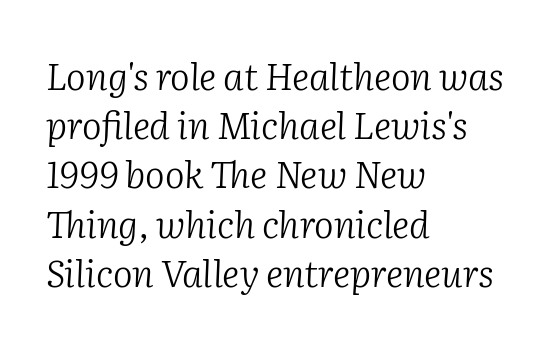
Q: Is the text bold? A: No.
Q: Is the text italic (slanted)? A: Yes, it leans right by about 2 degrees.
Q: Is the typeface a serif or a sans-serif typeface? A: Serif.
Q: Is the text underlined? A: No.
Q: How is the paragraph aligned? A: Left-aligned.
Q: Is the spacing between letters normal or unusually wide? A: Normal.
Q: Is the spacing between lines tight, normal or loose? A: Normal.
Q: Width (condensed, normal, or wide)? A: Normal.
Q: Stroke contrast? A: Low.
Q: x-height? A: Medium.
Q: Monospaced? A: No.
